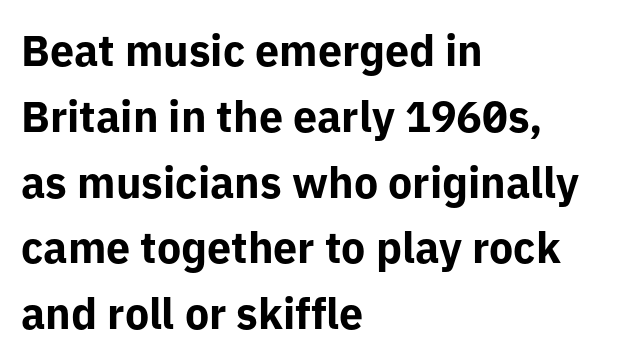
The image shows 43 px bold sans-serif type, upright; set left-aligned, normal line spacing (1.53x), normal letter spacing, not underlined; low stroke contrast and a medium x-height.
